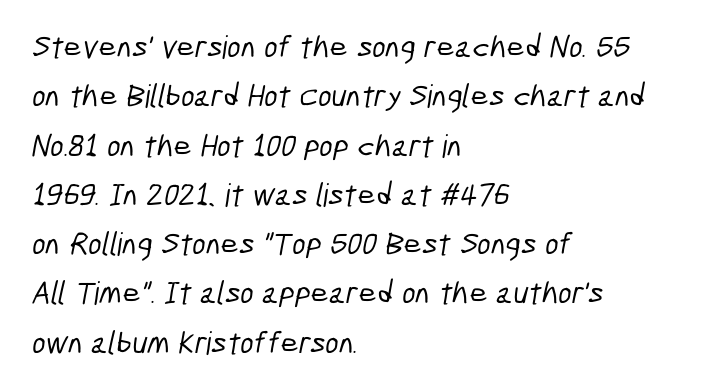
Honestly, the letter spacing is just normal — you wouldn't notice it. The rendering uses natural spacing where letterforms have individual widths. Visually the block forms a straight wall on the left and a jagged coastline on the right. What kind of face is this? One without serifs — a sans. Regular leading. The specimen omits any rule beneath the text block's lines.
